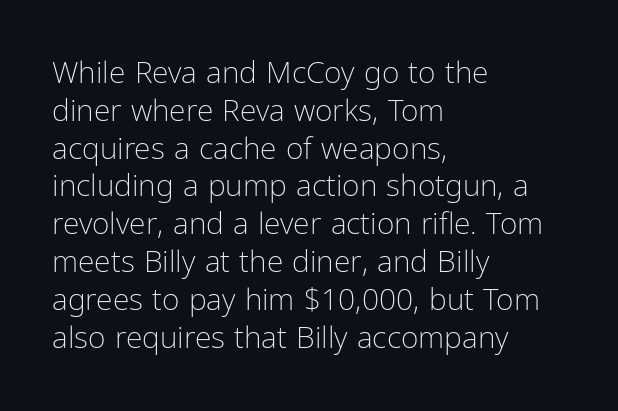
The image shows 30 px light, condensed sans-serif type, upright; set left-aligned, normal line spacing (1.26x), normal letter spacing, not underlined; low stroke contrast and a medium x-height.
